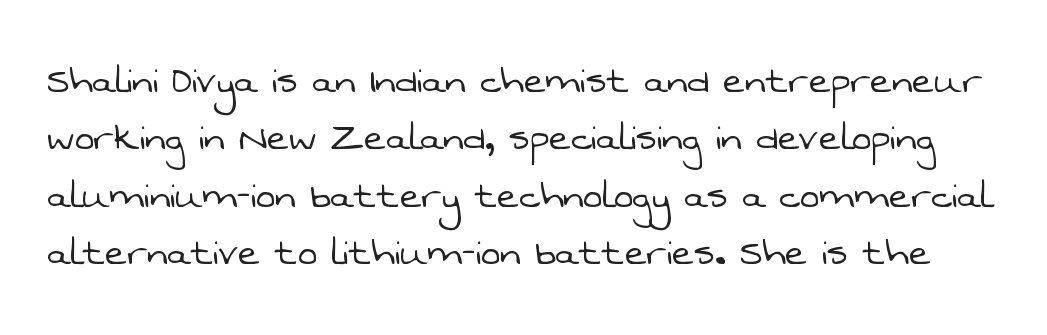
{"serif": "no", "bold": "no", "weight": "light", "width": "normal", "stroke_contrast": "low", "x_height": "medium", "monospaced": "no", "underline": "no", "line_spacing": "normal", "line_spacing_ratio": 1.25, "letter_spacing": "normal", "letter_spacing_em": 0.0, "glyph_px": 46}
